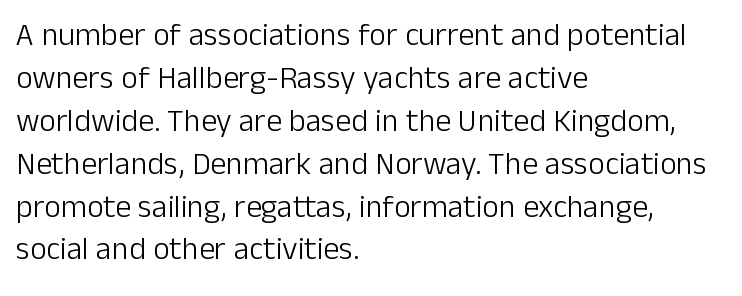
The image shows 32 px light sans-serif type, upright; set left-aligned, normal line spacing (1.34x), normal letter spacing, not underlined; low stroke contrast and a medium x-height.
